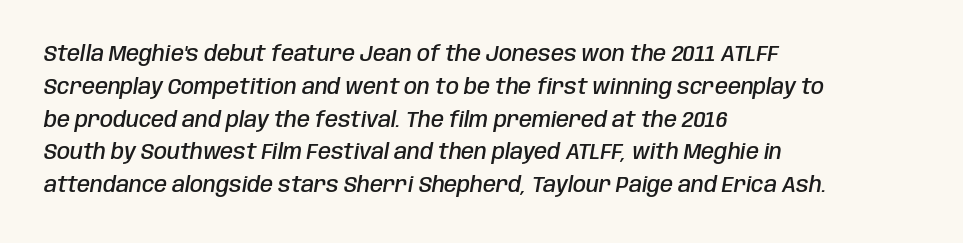
Q: Is the text bold? A: Semi-bold.
Q: Is the text italic (slanted)? A: Yes, it leans right by about 10 degrees.
Q: Is the text underlined? A: No.
Q: How is the paragraph aligned? A: Left-aligned.
Q: Is the spacing between letters normal or unusually wide? A: Normal.
Q: Is the spacing between lines tight, normal or loose? A: Normal.
